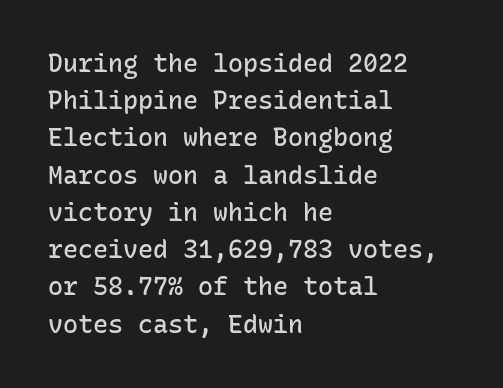
{"italic": "no", "bold": "semi", "underline": "no", "align": "left", "line_spacing": "normal", "line_spacing_ratio": 1.49, "letter_spacing": "normal", "letter_spacing_em": 0.0, "glyph_px": 25}
